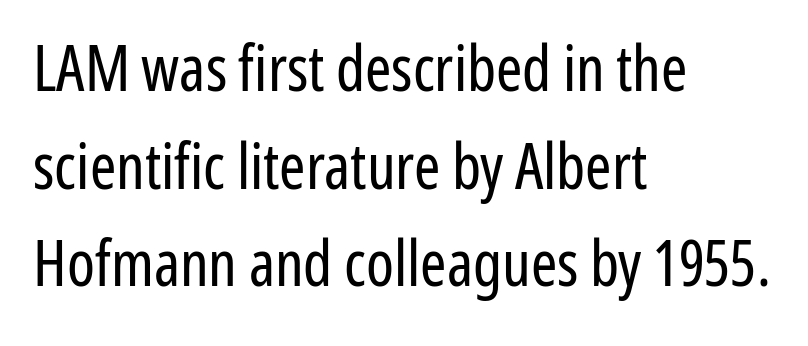
Each new line begins a customary step beneath the previous one. Bare-footed words on every line. The font family rendered here belongs to the sans-serif group. The gaps between neighbouring characters are ordinary and unremarkable.
